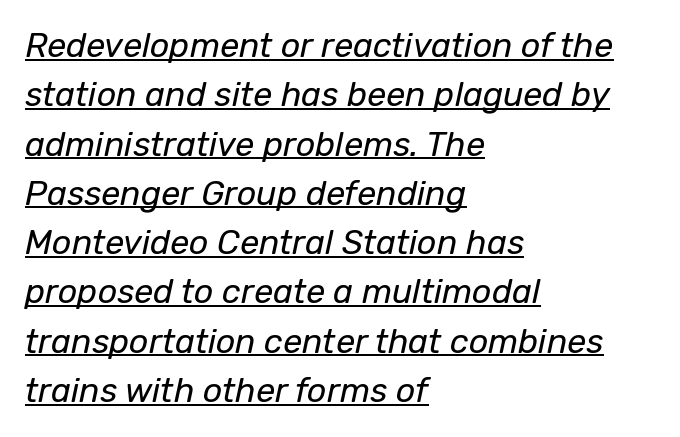
{"italic": "yes", "lean": "right", "slant_degrees": 12, "bold": "no", "weight": "regular", "width": "normal", "stroke_contrast": "low", "x_height": "medium", "monospaced": "no", "underline": "yes", "align": "left", "line_spacing": "normal", "line_spacing_ratio": 1.45, "letter_spacing": "normal", "letter_spacing_em": 0.0, "glyph_px": 34}
